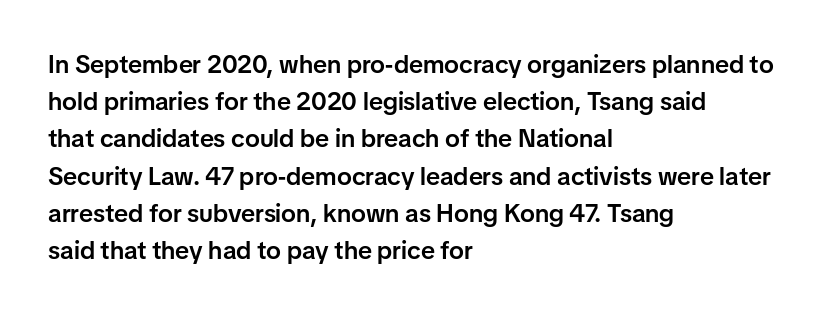
{"italic": "no", "bold": "semi", "underline": "no", "align": "left", "line_spacing": "normal", "line_spacing_ratio": 1.49, "letter_spacing": "normal", "letter_spacing_em": 0.0, "glyph_px": 25}
